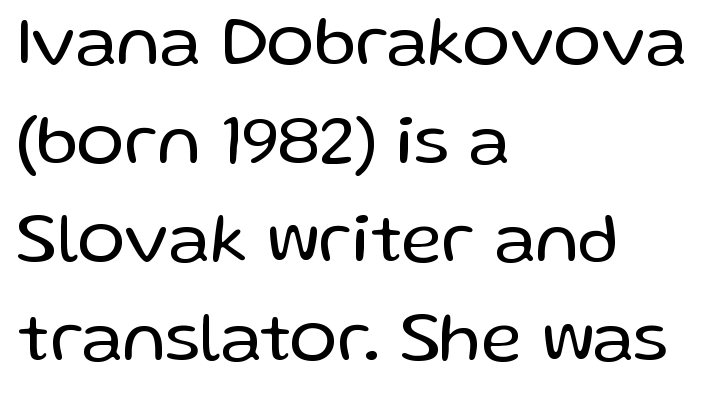
Character widths vary here, with narrow letters taking less room than wide ones. Weight: in the light-to-regular range. The designer went with a sans here, leaving each stem footless. The rag falls on the right side of this text block.
